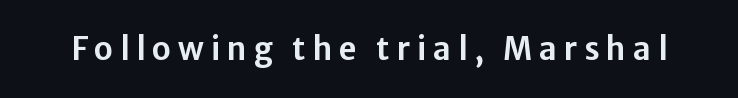
{"serif": "no", "italic": "no", "width": "normal", "stroke_contrast": "low", "x_height": "medium", "monospaced": "no", "underline": "no", "letter_spacing": "wide", "letter_spacing_em": 0.22, "glyph_px": 31}
